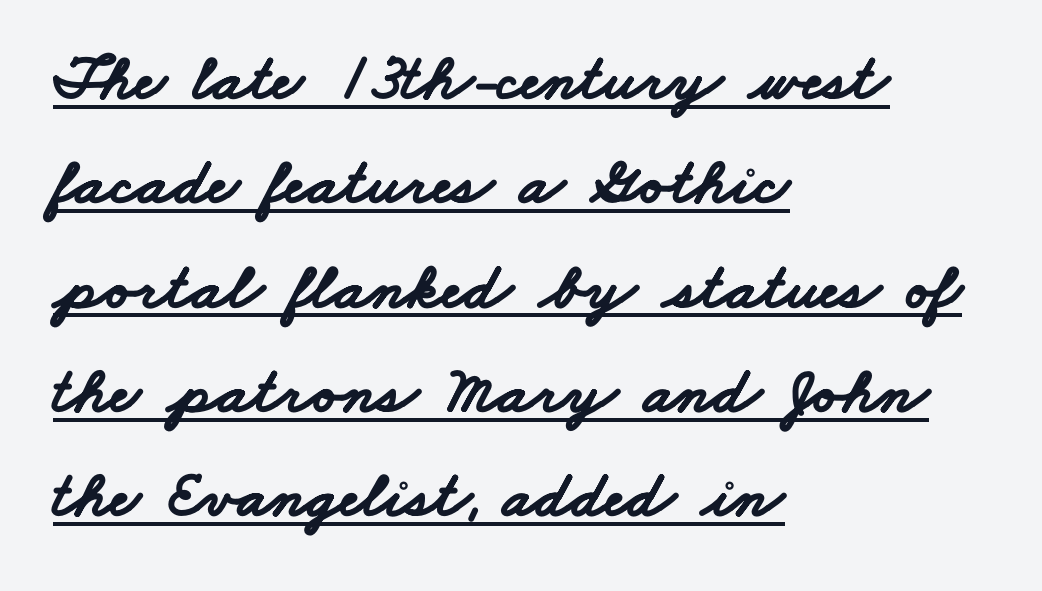
Glyph-to-glyph distance matches everyday printed text. Letterform terminals end flat and unadorned throughout the passage. The passage shown is typed in a proportional face where columns would drift. A typesetter would call this leading conventional body-copy spacing.
